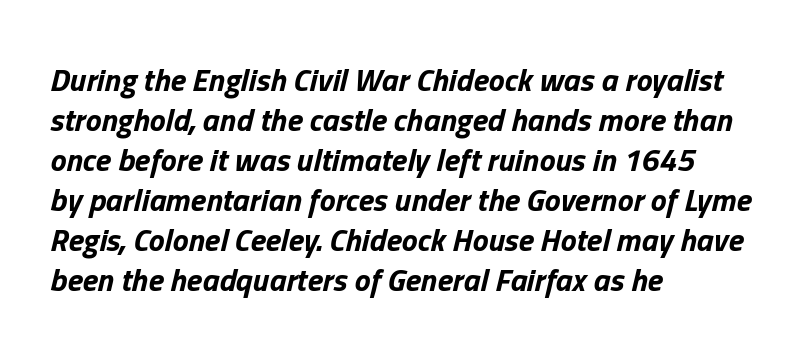
Q: Is the text bold? A: Yes.
Q: Is the text italic (slanted)? A: Yes, it leans right by about 13 degrees.
Q: Is the text underlined? A: No.
Q: How is the paragraph aligned? A: Left-aligned.
Q: Is the spacing between letters normal or unusually wide? A: Normal.
Q: Is the spacing between lines tight, normal or loose? A: Normal.
Q: Width (condensed, normal, or wide)? A: Normal.
Q: Stroke contrast? A: Low.
Q: x-height? A: Medium.
Q: Monospaced? A: No.
